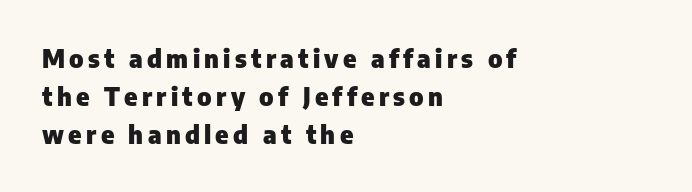
Q: Is the text bold? A: Yes.
Q: Is the text italic (slanted)? A: No, it is upright.
Q: Is the text underlined? A: No.
Q: How is the paragraph aligned? A: Left-aligned.
Q: Is the spacing between lines tight, normal or loose? A: Normal.
